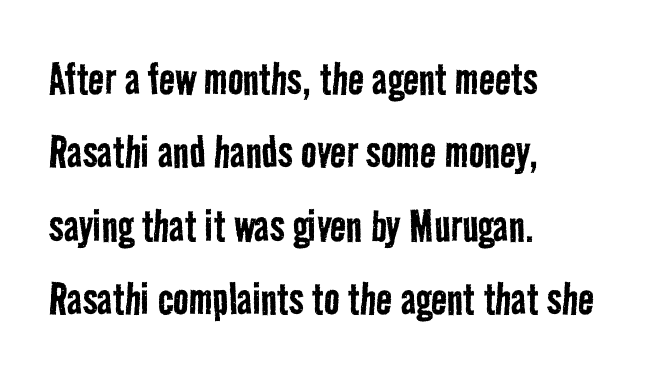
The image shows 52 px regular-weight, condensed sans-serif type; set left-aligned, normal line spacing (1.41x), normal letter spacing, not underlined; low stroke contrast and a medium x-height.
